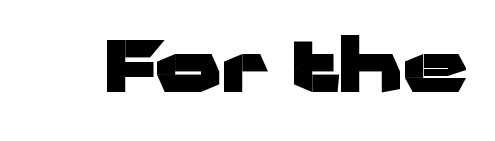
In terms of letterspacing, this is plain default setting. As a designer I'd log this as weight 700, bold. The letters advance in unequal steps, a hallmark of proportional type. Grotesque or geometric, the face here clearly has no serifs. This is the regular roman posture of the typeface.
